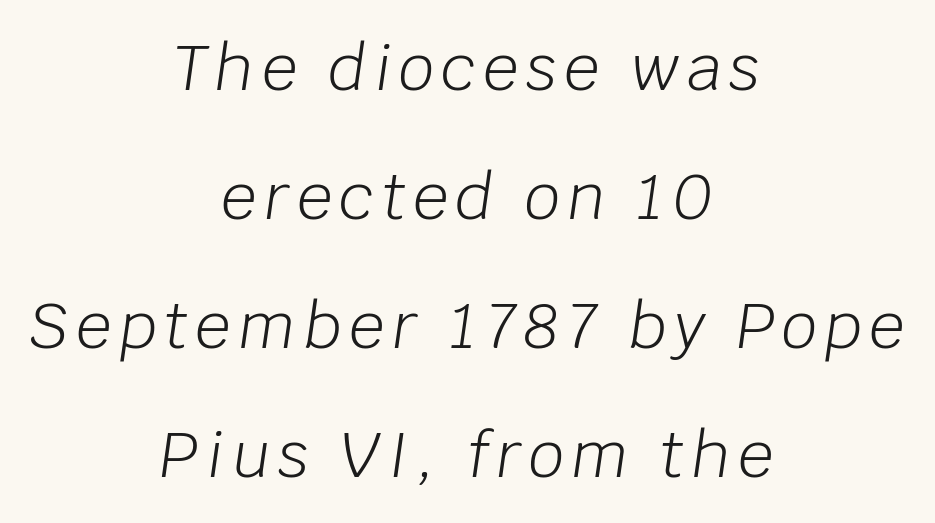
Q: Is the text bold? A: No.
Q: Is the text italic (slanted)? A: Yes, it leans right by about 8 degrees.
Q: Is the text underlined? A: No.
Q: How is the paragraph aligned? A: Centered.
Q: Is the spacing between lines tight, normal or loose? A: Loose.
Q: Width (condensed, normal, or wide)? A: Normal.
Q: Stroke contrast? A: Low.
Q: x-height? A: Large.
Q: Monospaced? A: No.
